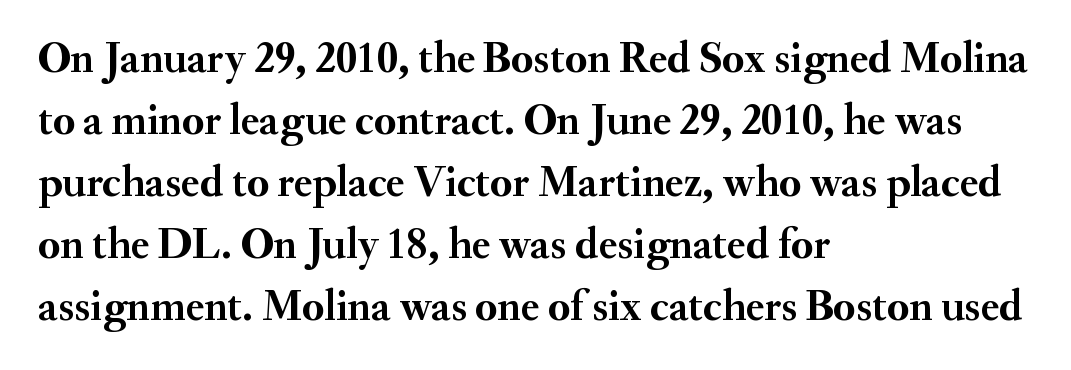
{"serif": "yes", "italic": "no", "bold": "yes", "weight": "semibold", "width": "normal", "stroke_contrast": "medium", "x_height": "small", "monospaced": "no", "underline": "no", "align": "left", "line_spacing": "normal", "line_spacing_ratio": 1.41, "letter_spacing": "normal", "letter_spacing_em": 0.0, "glyph_px": 44}
